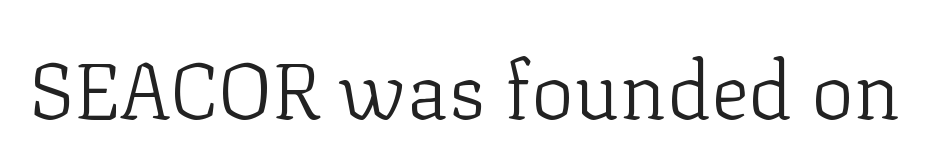
The image shows 80 px light serif type, upright; set normal letter spacing, not underlined; low stroke contrast and a medium x-height.
